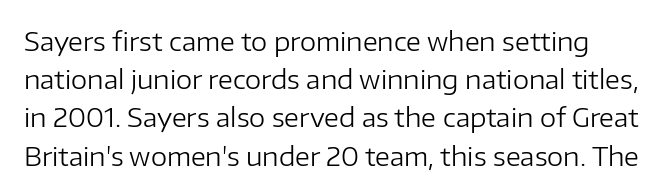
{"italic": "no", "bold": "no", "underline": "no", "line_spacing": "normal", "line_spacing_ratio": 1.47, "letter_spacing": "normal", "letter_spacing_em": 0.0, "glyph_px": 26}
